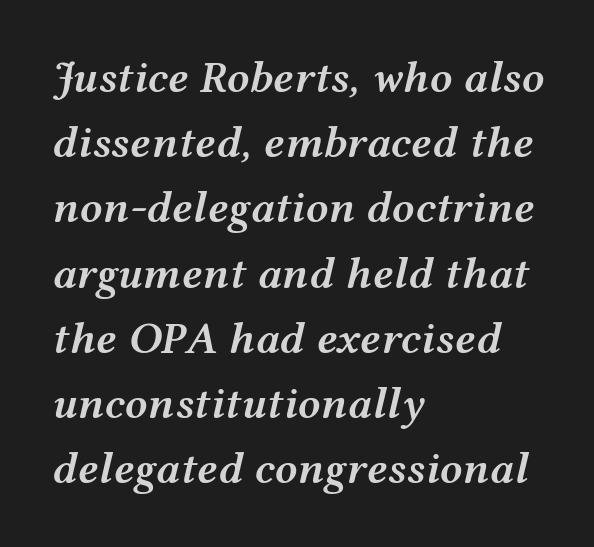
I'd describe the lettering as semibold — firm but not a full bold. The compositor pushed each line to the left boundary. A normal amount of white space separates one row of letters from the next. The baseline area is clear. Compared with ordinary roman type, these characters are visibly tilted. The rendering keeps characters at their native spacing.
